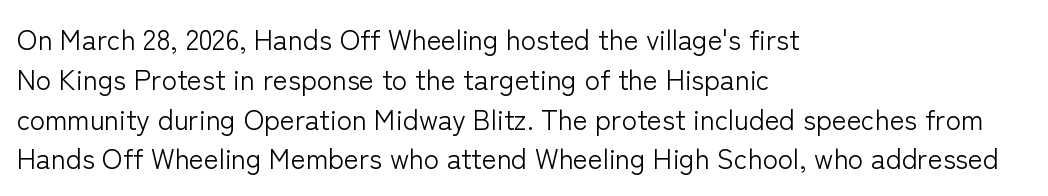
The image shows 28 px light sans-serif type, upright; set left-aligned, normal line spacing (1.42x), normal letter spacing, not underlined; low stroke contrast and a medium x-height.
